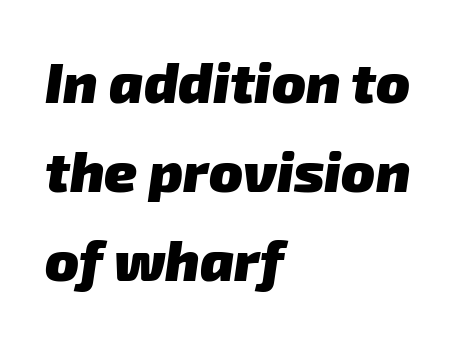
The image shows 56 px heavy sans-serif type; set left-aligned, normal line spacing (1.59x), normal letter spacing, not underlined; low stroke contrast and a medium x-height.
